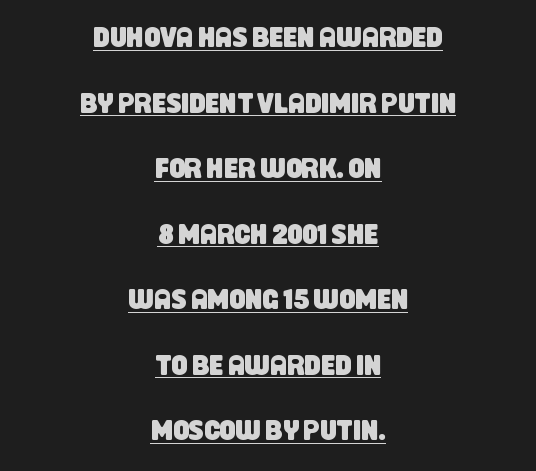
The image shows 28 px condensed sans-serif type; set centered, loose line spacing (2.34x), normal letter spacing, underlined; low stroke contrast and a large x-height.
